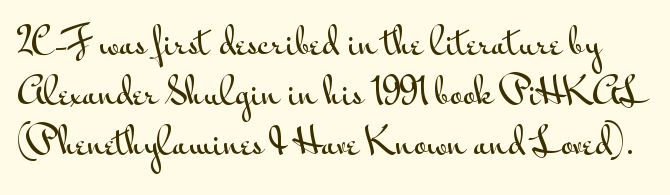
Plain, unruled lines of type. The vertical gap from one line to the next is medium. This rendering employs a face without finishing strokes, i.e., a sans-serif. Inter-character spacing is left at the font's built-in metrics.
